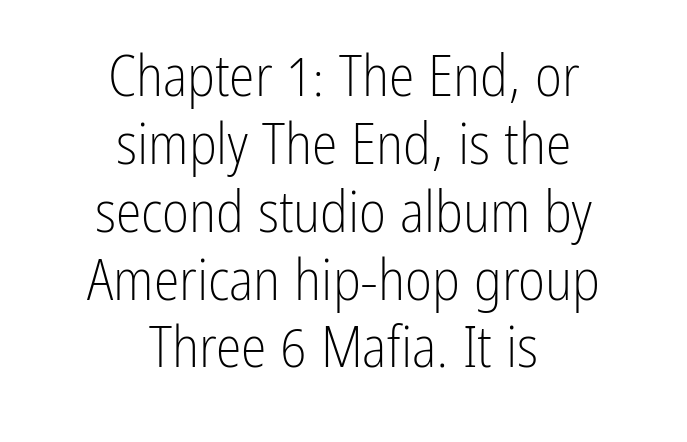
The rendering keeps characters at their native spacing. Note: no serifs on the glyphs. Proportional: the letters do not fall into vertical columns. Vertical stems look standard width or narrower in stroke.
